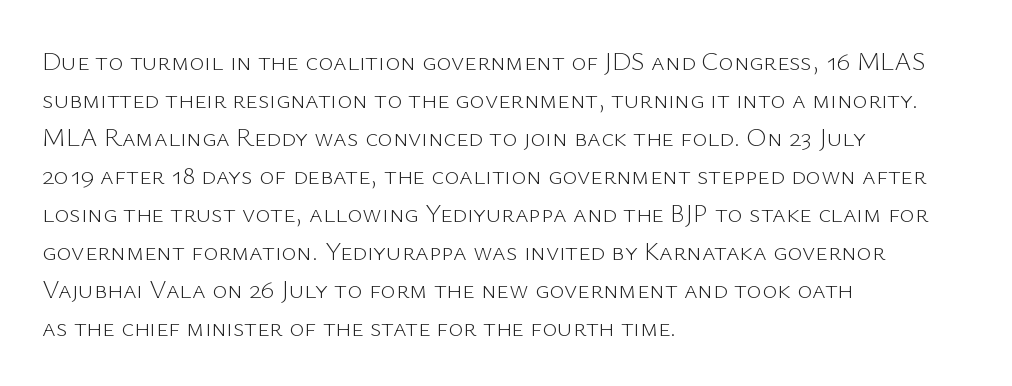
The image shows 26 px text type, upright; set left-aligned, normal line spacing (1.46x), normal letter spacing, not underlined.
